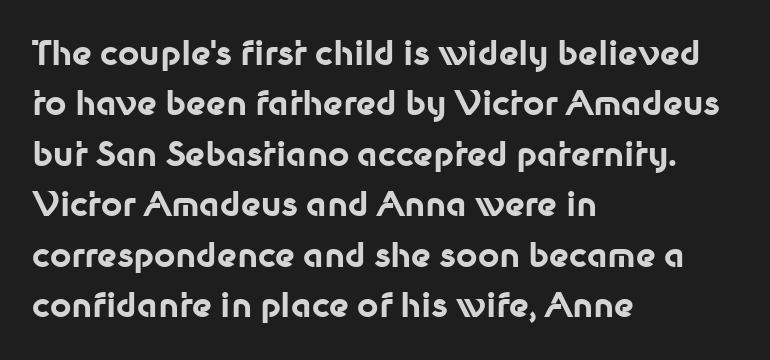
Q: Is the text bold? A: Yes.
Q: Is the text italic (slanted)? A: No, it is upright.
Q: Is the typeface a serif or a sans-serif typeface? A: Sans-serif.
Q: Is the text underlined? A: No.
Q: How is the paragraph aligned? A: Left-aligned.
Q: Is the spacing between letters normal or unusually wide? A: Normal.
Q: Is the spacing between lines tight, normal or loose? A: Normal.
Q: Width (condensed, normal, or wide)? A: Normal.
Q: Stroke contrast? A: Low.
Q: x-height? A: Medium.
Q: Monospaced? A: No.
